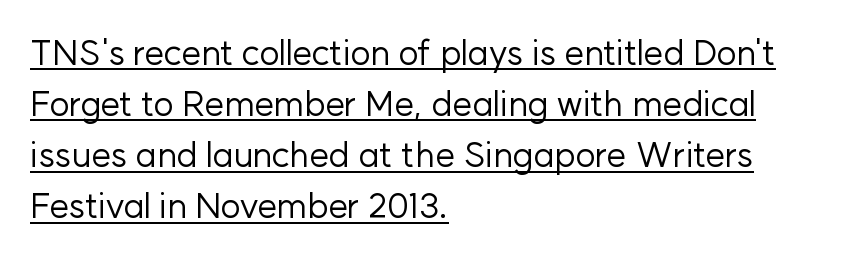
These lines are rendered in a variable-pitch font. Quick note: interline space is typical. Reading down the block, your eye returns to a fixed left position each line. Ascenders rise straight up at ninety degrees. Does the type have serifs? No, each stem ends abruptly.
